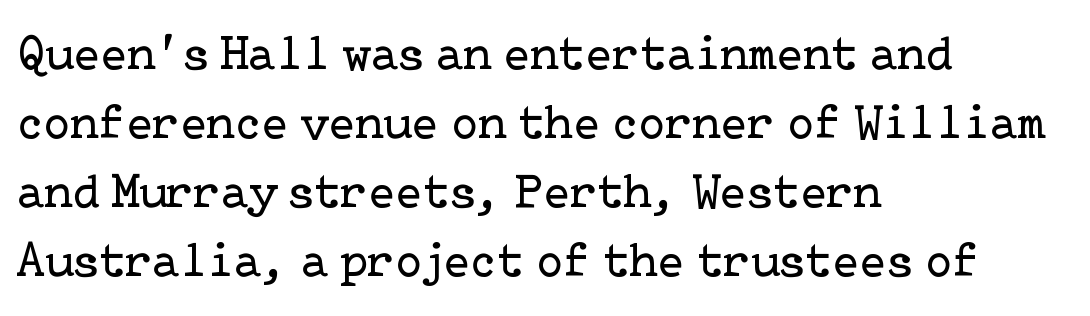
{"serif": "yes", "italic": "no", "bold": "no", "weight": "regular", "width": "normal", "stroke_contrast": "low", "x_height": "medium", "underline": "no", "align": "left", "line_spacing": "normal", "line_spacing_ratio": 1.41, "letter_spacing": "normal", "letter_spacing_em": 0.0, "glyph_px": 49}
